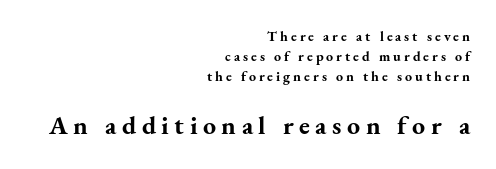
Q: Is the text bold? A: Yes.
Q: Is the text italic (slanted)? A: No, it is upright.
Q: Is the text underlined? A: No.
Q: How is the paragraph aligned? A: Right-aligned.
Q: Is the spacing between letters normal or unusually wide? A: Unusually wide.
Q: Is the spacing between lines tight, normal or loose? A: Normal.
Q: Which block of text is set in a larger size, the first (top) or the second (bottom)? A: The second (bottom) one.
